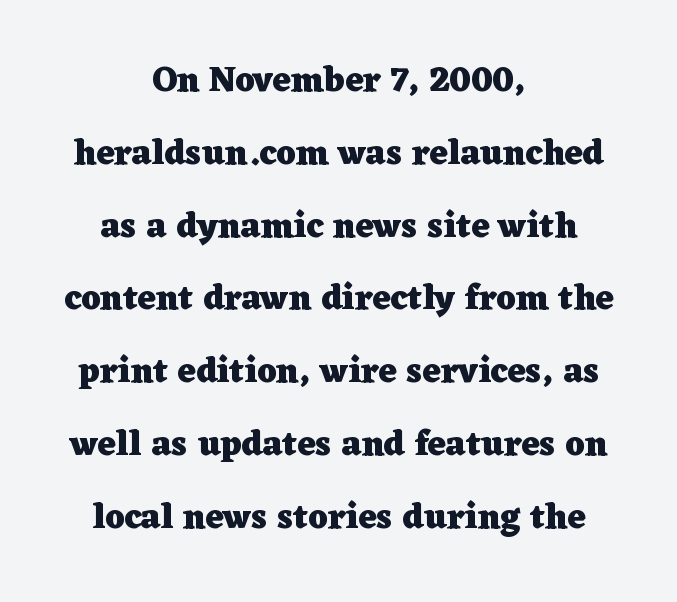
{"serif": "yes", "italic": "no", "bold": "yes", "weight": "heavy", "width": "wide", "stroke_contrast": "low", "x_height": "medium", "monospaced": "no", "underline": "no", "align": "center", "line_spacing": "loose", "line_spacing_ratio": 2.08, "letter_spacing": "normal", "letter_spacing_em": 0.0, "glyph_px": 35}
